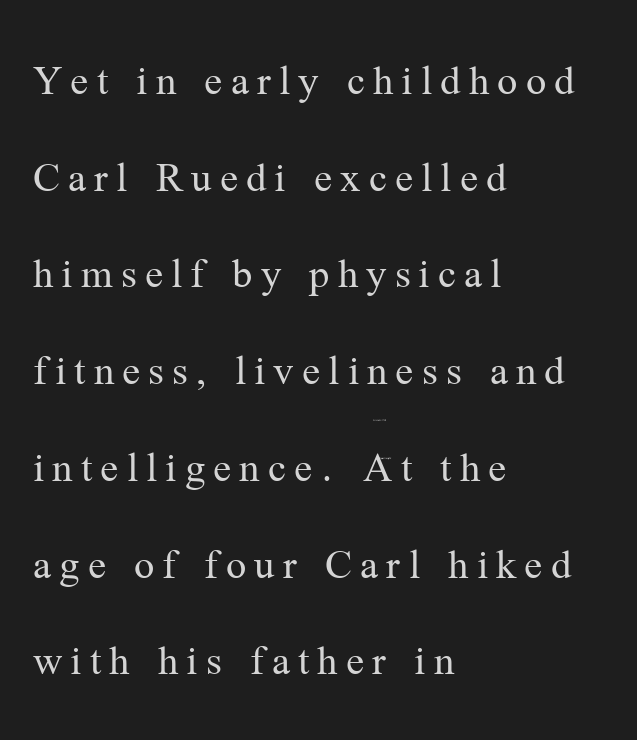
The image shows 45 px regular-weight serif type, upright; set left-aligned, loose line spacing (2.15x), not underlined; medium stroke contrast and a medium x-height.
